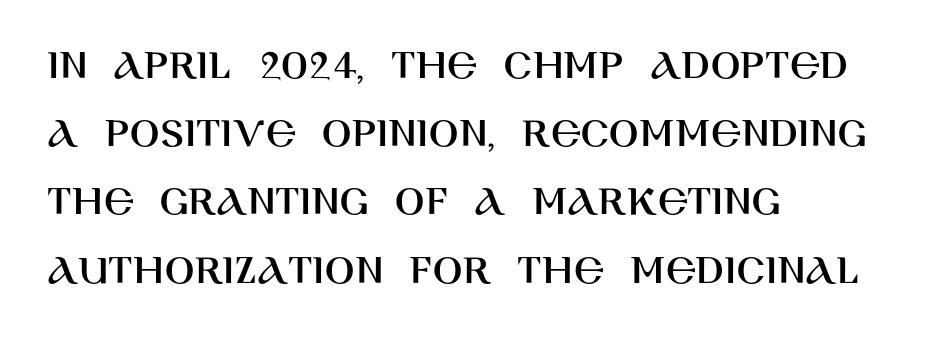
Classification — sans serif. Does the leading feel generous? No, just average. A student would call this left alignment; a typographer would say flush left, rag right. The strip under each line holds only bare page.
